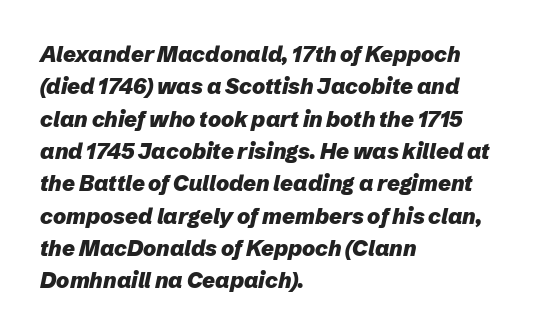
The text block is weighted toward the left margin, trailing off unevenly rightward. Observe the lean: these are italic letterforms. The strip under each line holds only bare page. What weight is shown? A full bold with thick strokes. The type is set solid horizontally, with unmodified tracking. The designer left line spacing at the default.
